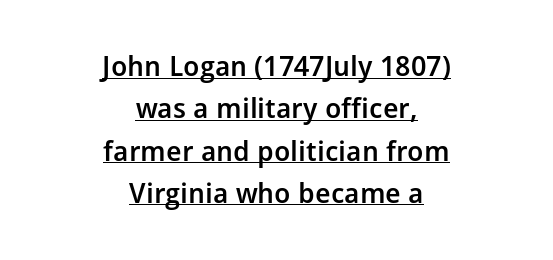
The block of text has a typical density, with ordinary space between rows. This is sans-serif lettering, the kind often seen on screens and signage. What stands out about the letter spacing? Nothing — it is the standard amount. The glyphs have the mass of a demibold cut, below bold. Do the characters align in a grid? No, the font is proportional.
